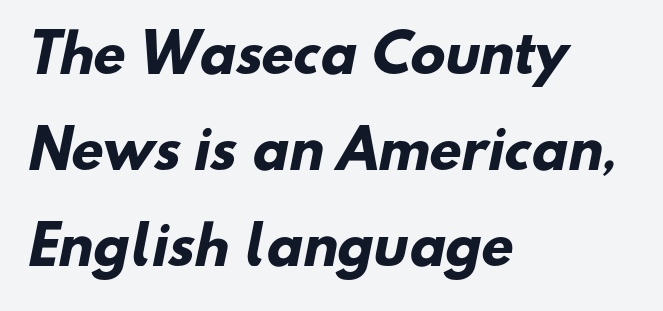
Q: Is the text bold? A: Yes.
Q: Is the typeface a serif or a sans-serif typeface? A: Sans-serif.
Q: Is the text underlined? A: No.
Q: How is the paragraph aligned? A: Left-aligned.
Q: Is the spacing between letters normal or unusually wide? A: Normal.
Q: Width (condensed, normal, or wide)? A: Normal.
Q: Stroke contrast? A: Low.
Q: x-height? A: Small.
Q: Monospaced? A: No.
